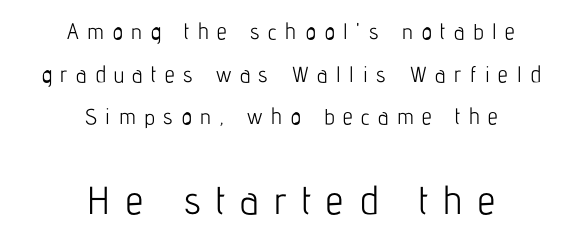
{"serif": "no", "italic": "no", "bold": "no", "weight": "light", "width": "condensed", "stroke_contrast": "low", "x_height": "medium", "monospaced": "no", "underline": "no", "align": "center", "line_spacing": "loose", "line_spacing_ratio": 1.94, "letter_spacing": "wide", "letter_spacing_em": 0.39, "larger_block": "second", "size_ratio": 1.77, "glyph_px": 39}
